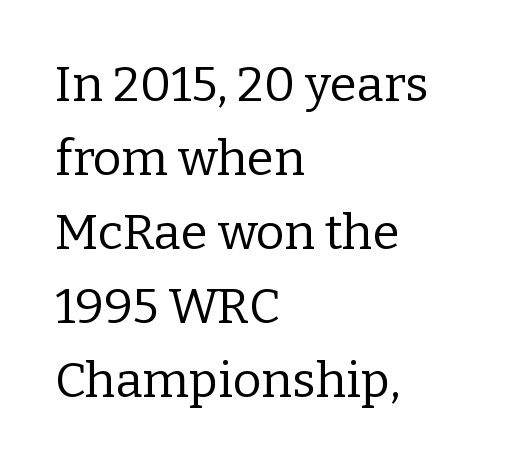
{"serif": "yes", "italic": "no", "bold": "no", "weight": "regular", "width": "normal", "stroke_contrast": "low", "x_height": "medium", "monospaced": "no", "underline": "no", "align": "left", "line_spacing": "normal", "line_spacing_ratio": 1.51, "letter_spacing": "normal", "letter_spacing_em": 0.0, "glyph_px": 49}
